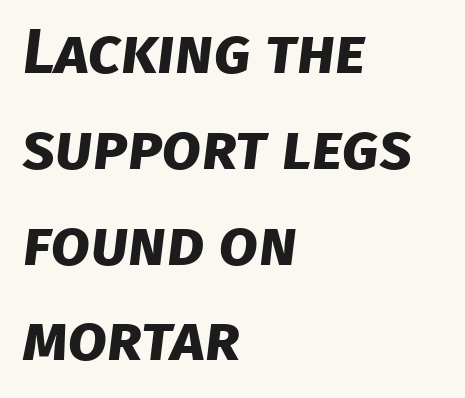
Q: Is the text bold? A: Yes.
Q: Is the typeface a serif or a sans-serif typeface? A: Sans-serif.
Q: Is the text underlined? A: No.
Q: How is the paragraph aligned? A: Left-aligned.
Q: Is the spacing between letters normal or unusually wide? A: Normal.
Q: Is the spacing between lines tight, normal or loose? A: Normal.
Q: Width (condensed, normal, or wide)? A: Normal.
Q: Stroke contrast? A: Low.
Q: x-height? A: Large.
Q: Monospaced? A: No.
